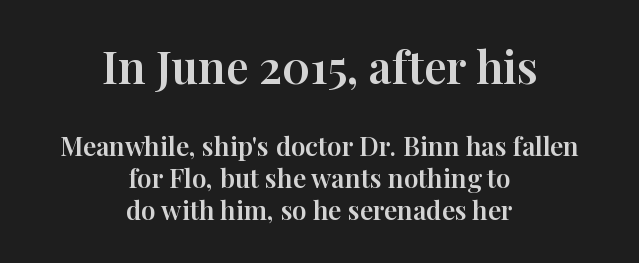
Visually the block forms a symmetrical silhouette, jagged on both flanks. These lines are composed in type with serifs. A student would notice the top passage is typeset larger than what follows. Words float on clear page, feet unadorned. Designer's note — italics off, roman on. A typesetter would call this zero additional tracking.
